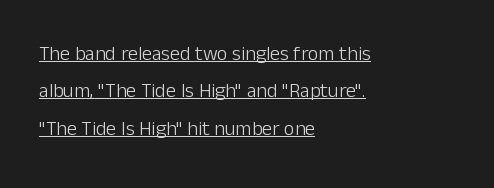
What stands out about the letter spacing? Nothing — it is the standard amount. Tall strokes in this sample are plumb rather than angled. No extra ink here — the face is not bold. Has an underline been added? It has.
